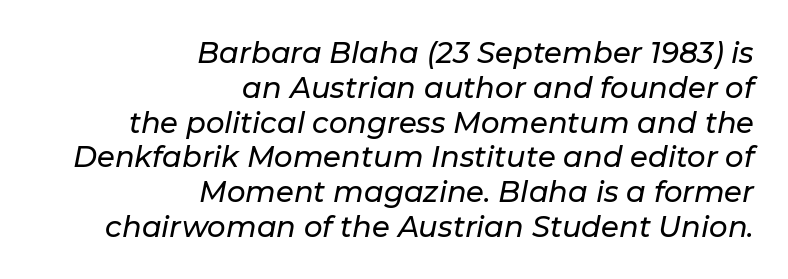
A student would call this right alignment; a typographer would say flush right, rag left. No word sits above an underline. The letters advance in unequal steps, a hallmark of proportional type. Italic: yes, the glyphs are oblique. The letterforms sit shoulder to shoulder at normal distance.
